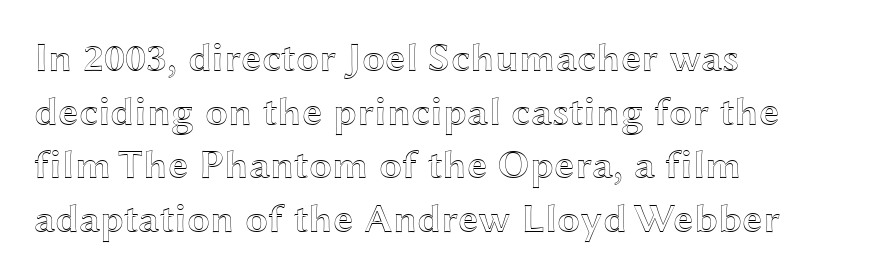
{"italic": "no", "width": "wide", "x_height": "medium", "monospaced": "no", "underline": "no", "align": "left", "line_spacing": "normal", "line_spacing_ratio": 1.31, "letter_spacing": "normal", "letter_spacing_em": 0.0, "glyph_px": 41}
